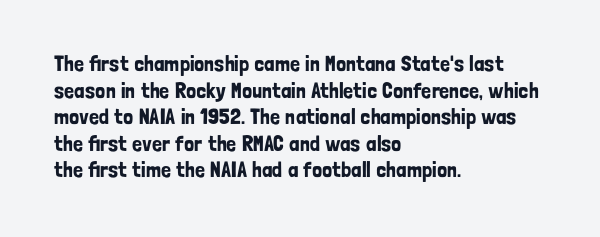
Q: Is the text italic (slanted)? A: No, it is upright.
Q: Is the text underlined? A: No.
Q: How is the paragraph aligned? A: Left-aligned.
Q: Is the spacing between letters normal or unusually wide? A: Normal.
